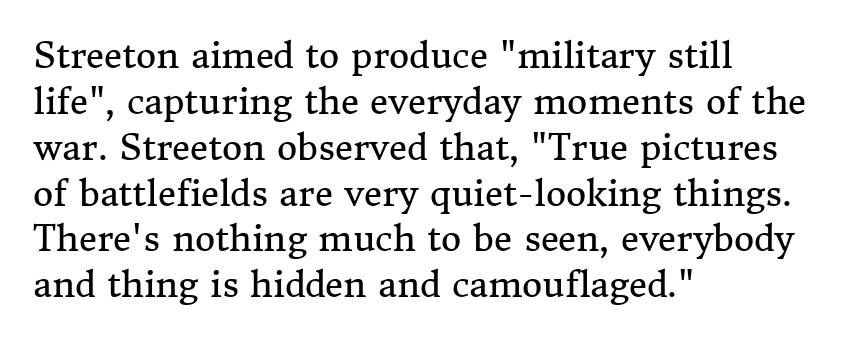
{"serif": "yes", "italic": "no", "bold": "no", "weight": "regular", "width": "normal", "stroke_contrast": "medium", "x_height": "medium", "monospaced": "no", "underline": "no", "align": "left", "line_spacing": "normal", "line_spacing_ratio": 1.31, "letter_spacing": "normal", "letter_spacing_em": 0.0, "glyph_px": 35}
